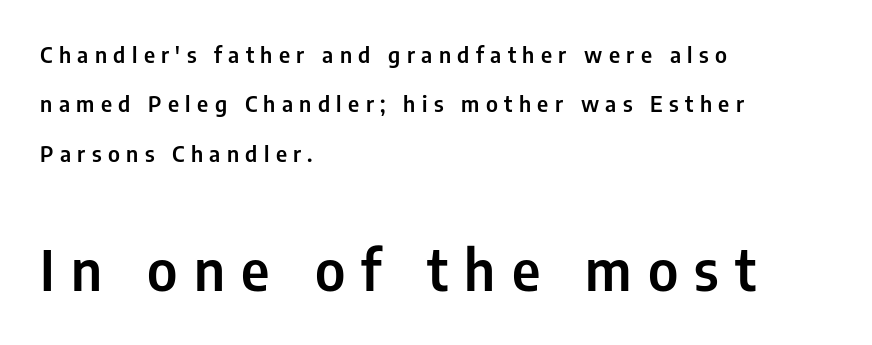
{"serif": "no", "italic": "no", "width": "condensed", "stroke_contrast": "low", "x_height": "medium", "monospaced": "no", "underline": "no", "align": "left", "line_spacing": "loose", "line_spacing_ratio": 2.25, "letter_spacing": "wide", "letter_spacing_em": 0.29, "larger_block": "second", "size_ratio": 2.55, "glyph_px": 56}
